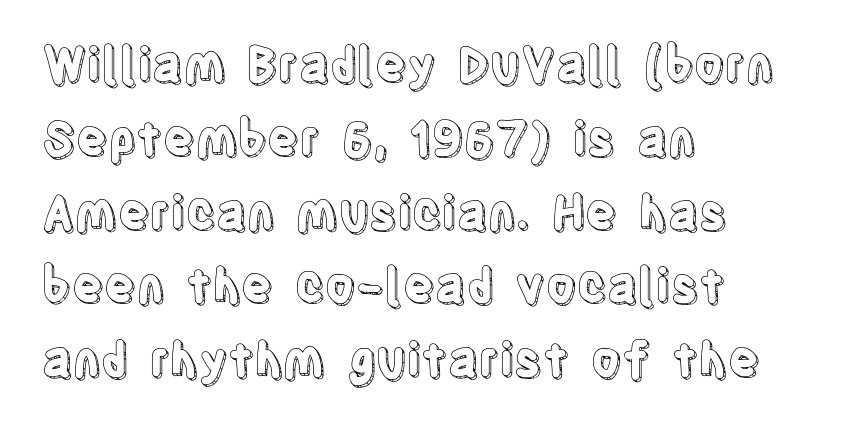
Q: Is the text italic (slanted)? A: No, it is upright.
Q: Is the text underlined? A: No.
Q: How is the paragraph aligned? A: Left-aligned.
Q: Is the spacing between letters normal or unusually wide? A: Normal.
Q: Is the spacing between lines tight, normal or loose? A: Normal.
Q: Width (condensed, normal, or wide)? A: Condensed.
Q: x-height? A: Large.
Q: Monospaced? A: No.
